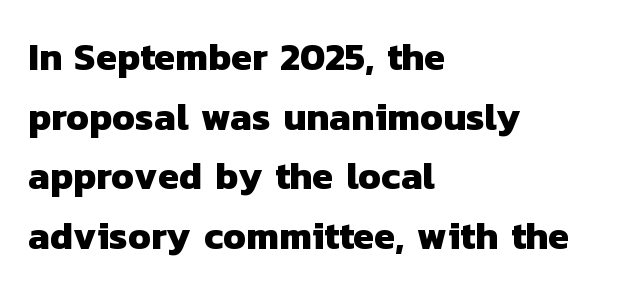
The image shows 38 px heavy sans-serif type; set left-aligned, normal line spacing (1.57x), normal letter spacing, not underlined; low stroke contrast and a medium x-height.
